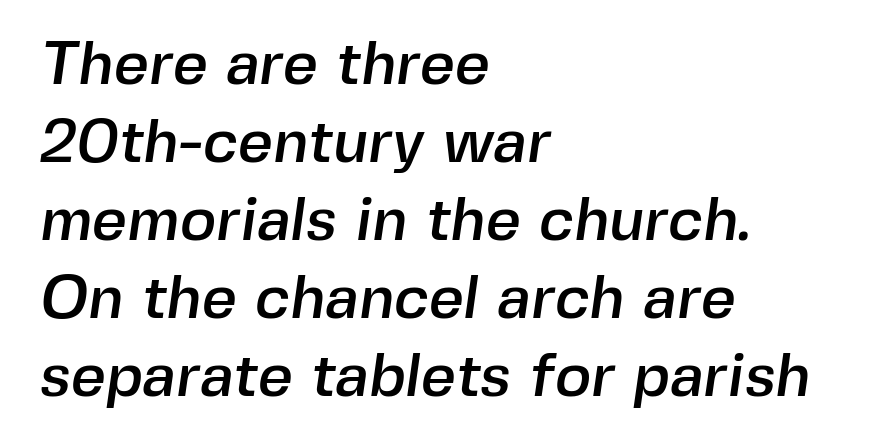
Baseline-to-baseline distance is the conventional proportion of letter height. Honestly, the letter spacing is just normal — you wouldn't notice it. Is this a sans? Yes — the strokes have no serifs. Left-aligned paragraph, ragged on the right. Do the characters align in a grid? No, the font is proportional. Any mark beneath the type? The region is blank.
